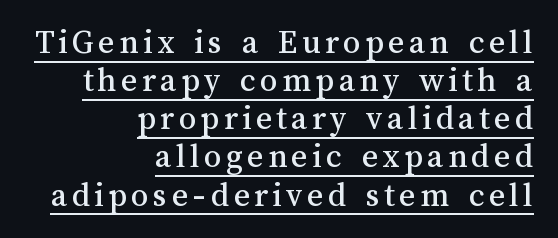
This is underlined copy, the kind a proofreader might mark for attention. Ascenders rise straight up at ninety degrees. Successive baselines arrive quickly, one right under another. All the whitespace from short lines collects on the left. You could not count columns in this text — the font is proportionally spaced.
